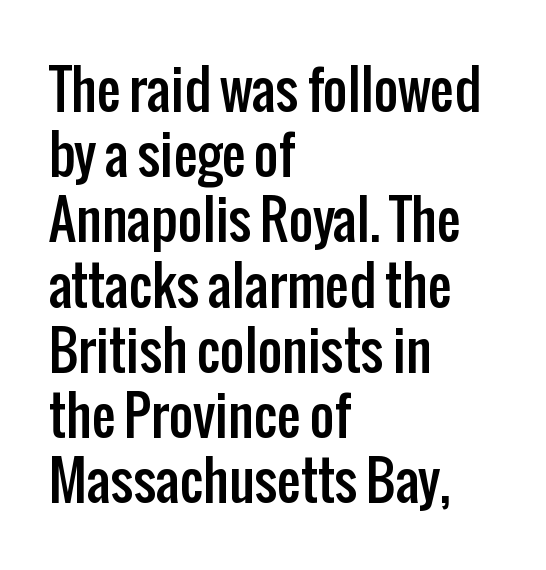
The image shows 53 px condensed sans-serif type, upright; set left-aligned, line spacing 1.23x, normal letter spacing, not underlined; low stroke contrast and a medium x-height.
